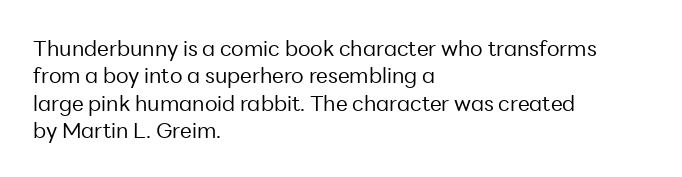
{"italic": "no", "bold": "no", "underline": "no", "align": "left", "line_spacing": "normal", "line_spacing_ratio": 1.3, "letter_spacing": "normal", "letter_spacing_em": 0.0, "glyph_px": 21}
